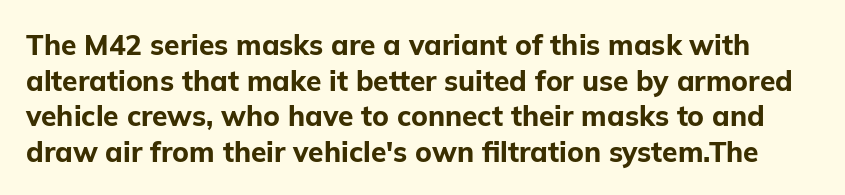
Leading: standard. Serif or sans? Sans — the stroke terminals are bare. Short note: letters normally spaced. Quick note: not italic, upright.
